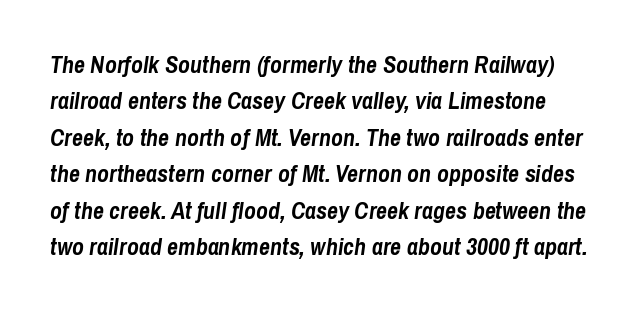
A full-strength bold gives these letters their thick strokes. Clear beneath every line of the passage. Nobody touched the tracking dial on this one. There's an unmistakable incline to the writing here. Baseline-to-baseline distance is the conventional proportion of letter height.
